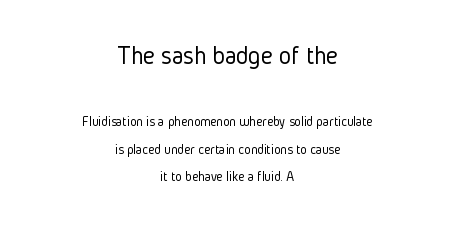
{"italic": "no", "bold": "no", "underline": "no", "align": "center", "line_spacing": "loose", "line_spacing_ratio": 1.97, "letter_spacing": "normal", "letter_spacing_em": 0.0, "larger_block": "first", "size_ratio": 1.86, "glyph_px": 26}
